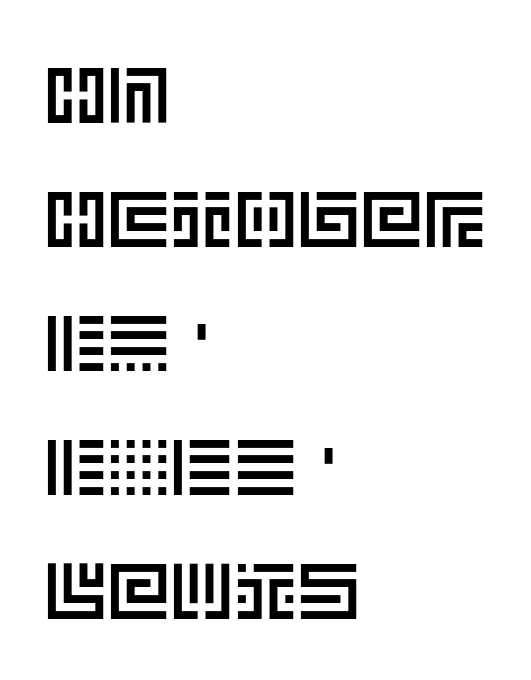
Students, note that the glyphs here touch the page at normal intervals. The typesetter chose a ragged-right arrangement here. Compared with typical paragraphs, the rows here are spaced about the same. The specimen reads as upright at a glance. Descenders hang freely into open space.
